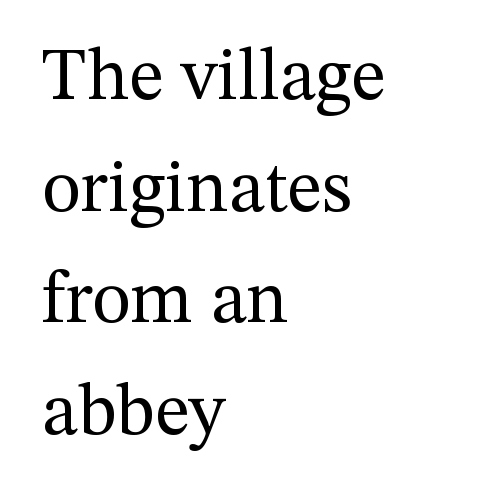
No italicization has been applied; the sample stays upright. Vertical stems look standard width or narrower in stroke. Between one letter and the next there's only the usual sliver of space. Which margin do the lines hug? The left one — the right edge is uneven. Just letters on the line, the space beneath them empty. The rendering uses natural spacing where letterforms have individual widths.
